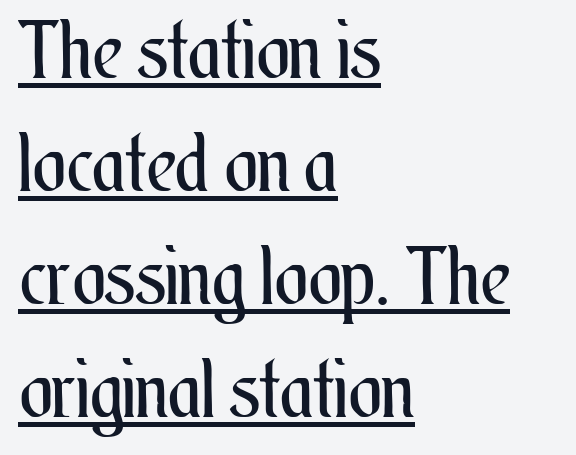
A continuous stroke trails under the words, as in a hyperlink. Do the characters align in a grid? No, the font is proportional. The space between consecutive lines is moderate. Left-aligned paragraph, ragged on the right. Words appear dense and cohesive because spacing is normal. Every character sits straight up, as roman type does.
